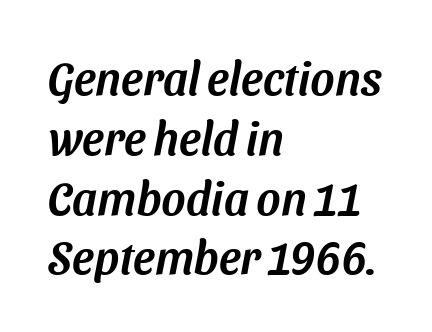
Type without underlining. Here the designer chose a conventional face with non-uniform glyph widths. The gaps between neighbouring characters are ordinary and unremarkable. The compositor pushed each line to the left boundary.
